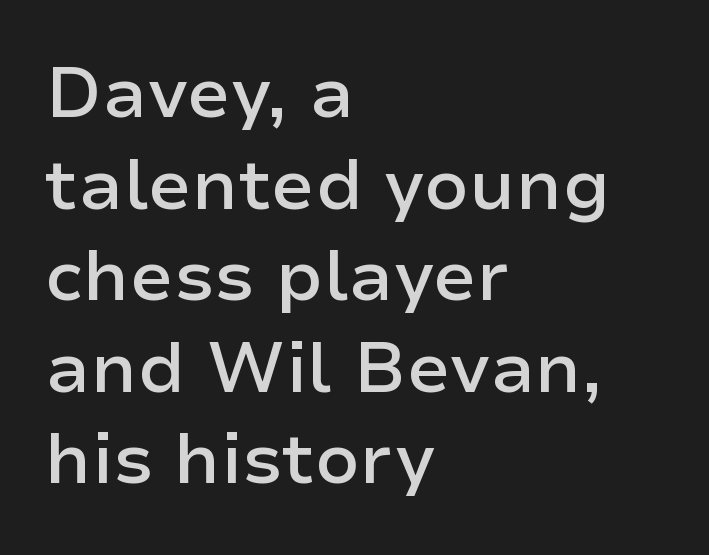
Q: Is the text bold? A: Semi-bold.
Q: Is the text italic (slanted)? A: No, it is upright.
Q: Is the typeface a serif or a sans-serif typeface? A: Sans-serif.
Q: Is the text underlined? A: No.
Q: How is the paragraph aligned? A: Left-aligned.
Q: Is the spacing between letters normal or unusually wide? A: Normal.
Q: Is the spacing between lines tight, normal or loose? A: Normal.
Q: Width (condensed, normal, or wide)? A: Normal.
Q: Stroke contrast? A: Low.
Q: x-height? A: Medium.
Q: Monospaced? A: No.
